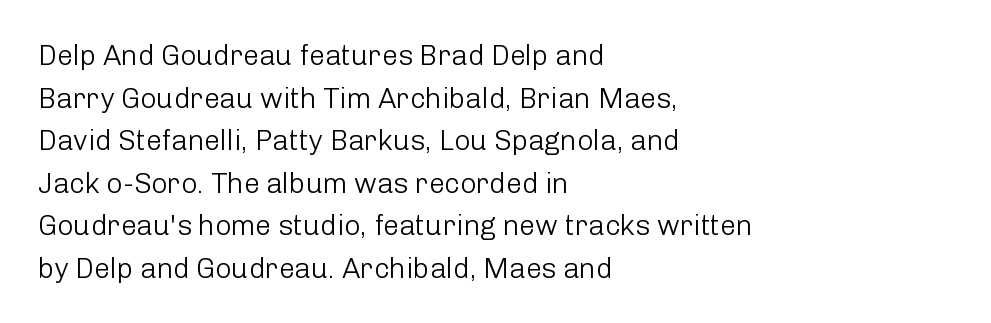
The image shows 28 px light sans-serif type, upright; set left-aligned, normal line spacing (1.52x), normal letter spacing, not underlined; low stroke contrast and a medium x-height.
